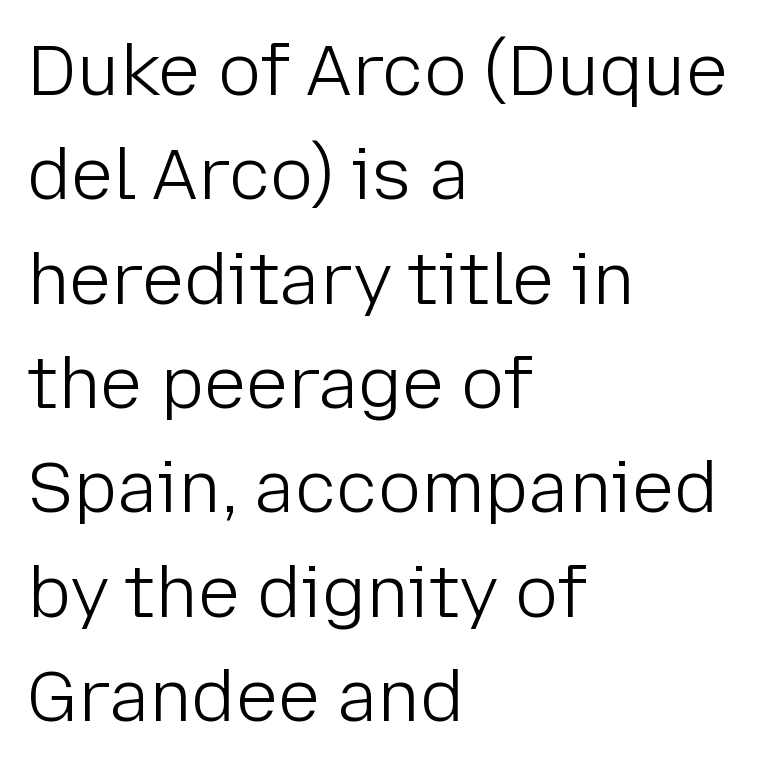
Q: Is the text bold? A: No.
Q: Is the text italic (slanted)? A: No, it is upright.
Q: Is the typeface a serif or a sans-serif typeface? A: Sans-serif.
Q: Is the text underlined? A: No.
Q: How is the paragraph aligned? A: Left-aligned.
Q: Is the spacing between letters normal or unusually wide? A: Normal.
Q: Is the spacing between lines tight, normal or loose? A: Normal.
Q: Width (condensed, normal, or wide)? A: Normal.
Q: Stroke contrast? A: Low.
Q: x-height? A: Medium.
Q: Monospaced? A: No.
